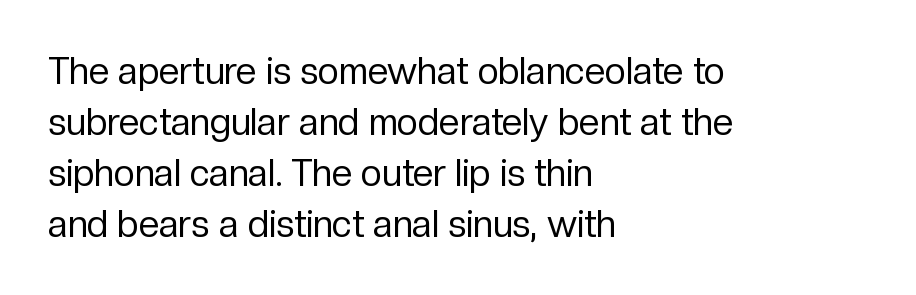
The image shows 37 px regular-weight sans-serif type, upright; set left-aligned, normal line spacing (1.38x), normal letter spacing, not underlined; low stroke contrast and a medium x-height.
